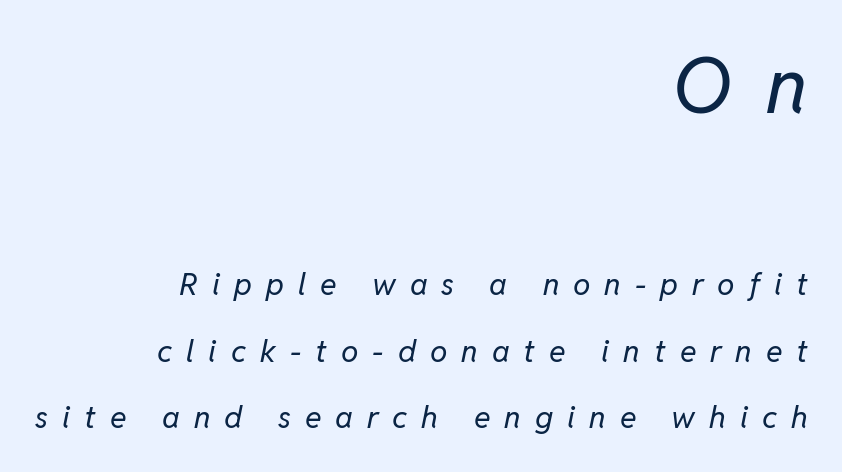
The image shows 78 px regular-weight type, italic (leaning right); set right-aligned, loose line spacing (2.14x), unusually wide letter spacing (+0.45 em), not underlined; the first (top) block is 2.52x larger; low stroke contrast and a medium x-height.
